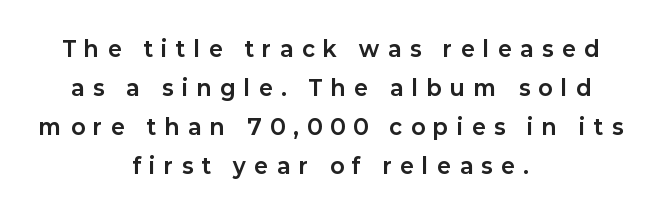
The image shows 21 px bold type, upright; set centered, line spacing 1.85x, unusually wide letter spacing (+0.42 em), not underlined.
